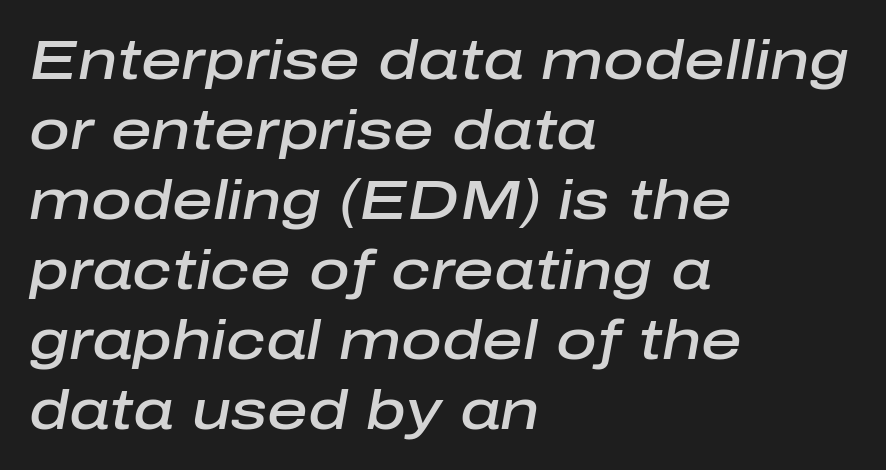
The image shows 56 px semibold type, italic (leaning right); set left-aligned, normal line spacing (1.25x), normal letter spacing, not underlined; low stroke contrast and a medium x-height.
